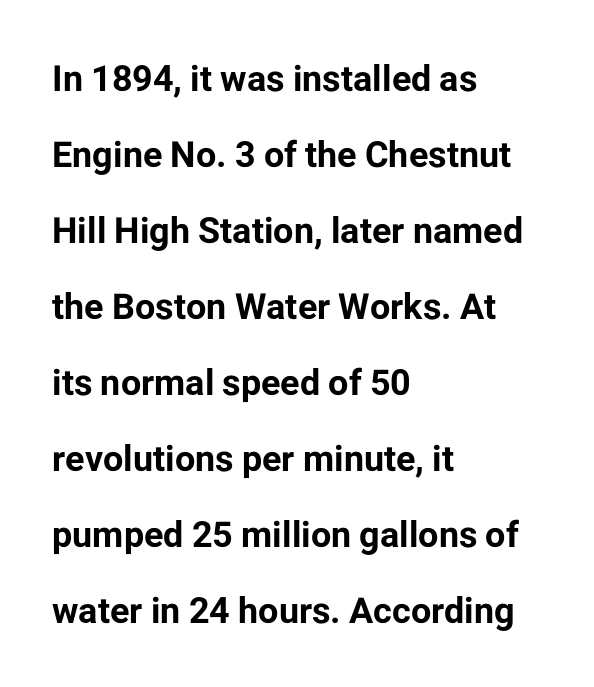
The area under the type is left untouched. The paragraph shown leans on its left margin. I'd describe the lettering as bold — thick and assertive. Notice the wide empty band between every row — that's loose leading.
